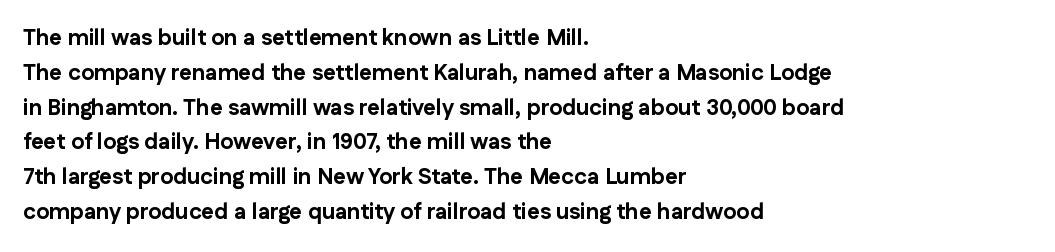
Q: Is the text bold? A: Yes.
Q: Is the text italic (slanted)? A: No, it is upright.
Q: Is the text underlined? A: No.
Q: How is the paragraph aligned? A: Left-aligned.
Q: Is the spacing between letters normal or unusually wide? A: Normal.
Q: Is the spacing between lines tight, normal or loose? A: Normal.
